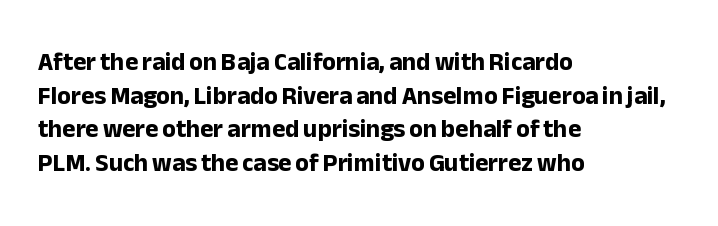
The image shows 25 px bold type, upright; set left-aligned, normal line spacing (1.35x), normal letter spacing, not underlined.
